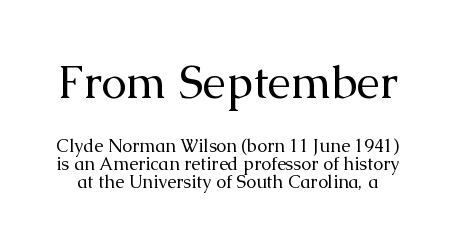
{"serif": "yes", "italic": "no", "bold": "no", "weight": "regular", "width": "normal", "stroke_contrast": "medium", "x_height": "medium", "monospaced": "no", "underline": "no", "line_spacing": "tight", "line_spacing_ratio": 0.99, "letter_spacing": "normal", "letter_spacing_em": 0.0, "larger_block": "first", "size_ratio": 2.56, "glyph_px": 46}
